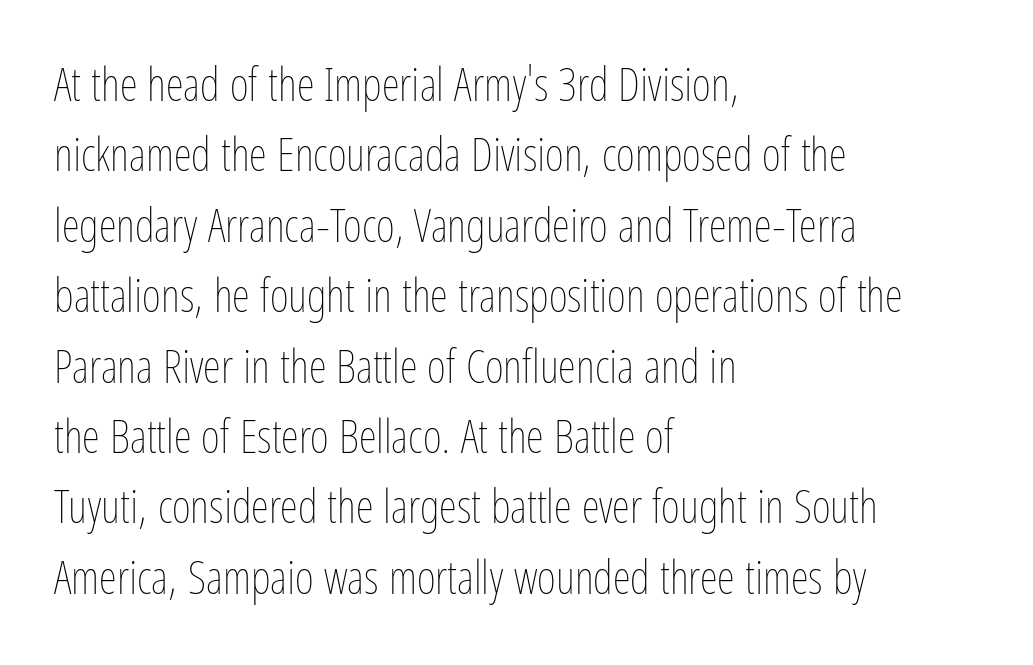
The image shows 46 px thin, condensed type, upright; set left-aligned, normal line spacing (1.53x), normal letter spacing, not underlined; low stroke contrast and a medium x-height.
